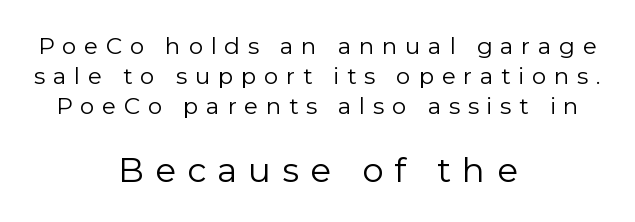
The image shows 34 px regular-weight sans-serif type, upright; set centered, normal line spacing (1.31x), unusually wide letter spacing (+0.33 em), not underlined; the second (bottom) block is 1.48x larger; low stroke contrast and a medium x-height.
